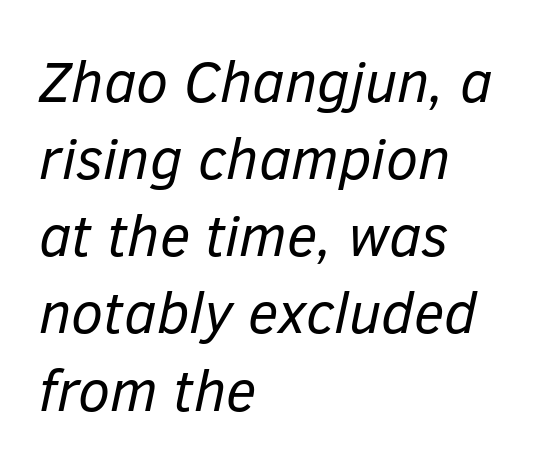
Q: Is the text bold? A: No.
Q: Is the text italic (slanted)? A: Yes, it leans right by about 12 degrees.
Q: Is the text underlined? A: No.
Q: How is the paragraph aligned? A: Left-aligned.
Q: Is the spacing between letters normal or unusually wide? A: Normal.
Q: Is the spacing between lines tight, normal or loose? A: Normal.
Q: Width (condensed, normal, or wide)? A: Normal.
Q: Stroke contrast? A: Low.
Q: x-height? A: Medium.
Q: Monospaced? A: No.
